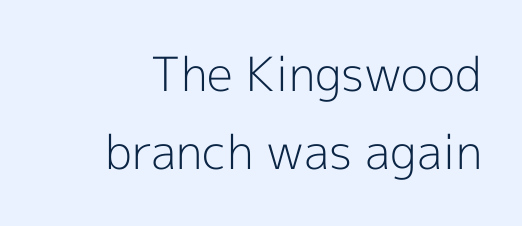
Is the type heavy? It reads as light-to-regular instead. The lettering holds an erect, upright posture throughout. A bare baseline throughout the passage. Honestly, the letter spacing is just normal — you wouldn't notice it. Note the varied advance widths — an 'i' is clearly narrower than an 'm'.
